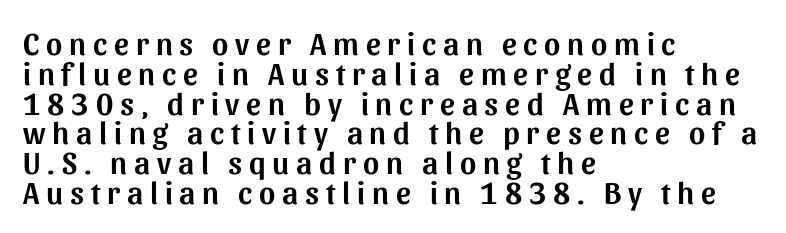
If you drew a ruler down the left edge, every line would touch it. Rule under the text: the space is simply empty. Students, observe: this is what under-led, compact text looks like. In terms of posture, this sample is upright. To sum up the face: it is a sans, with no serifs. The type is letterspaced generously, with wide tracking.
